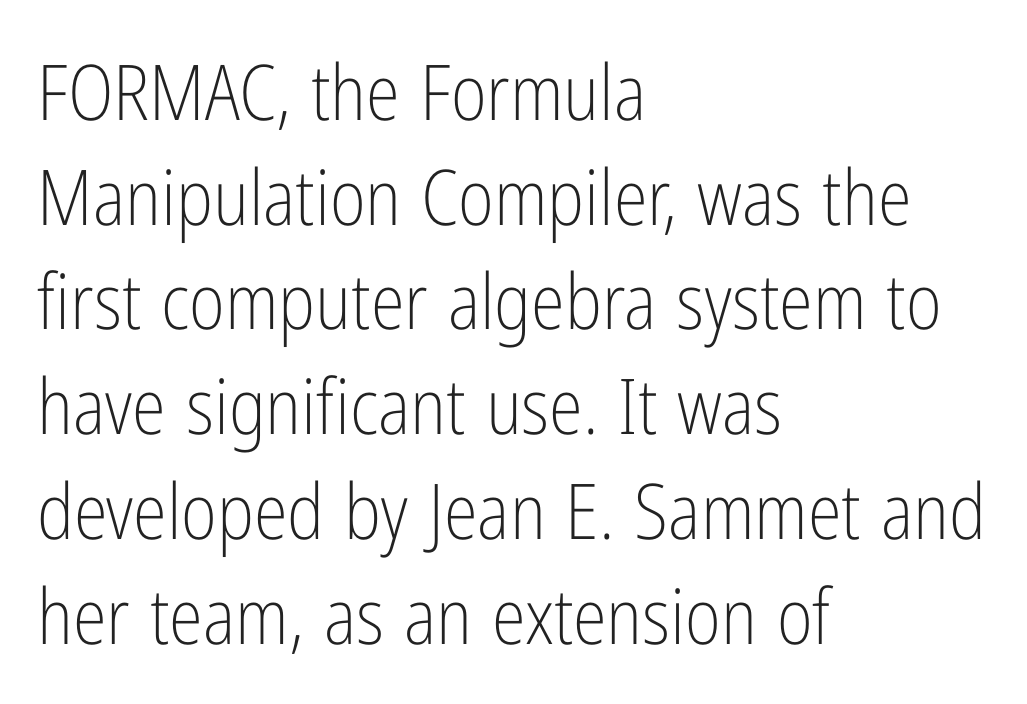
{"serif": "no", "italic": "no", "bold": "no", "weight": "light", "width": "condensed", "stroke_contrast": "low", "x_height": "medium", "monospaced": "no", "underline": "no", "align": "left", "line_spacing": "normal", "line_spacing_ratio": 1.36, "letter_spacing": "normal", "letter_spacing_em": 0.0, "glyph_px": 77}
